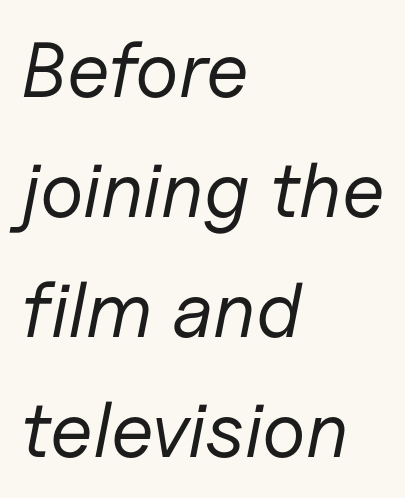
The image shows 78 px regular-weight type, italic (leaning right); set left-aligned, normal line spacing (1.54x), normal letter spacing, not underlined; low stroke contrast and a medium x-height.
